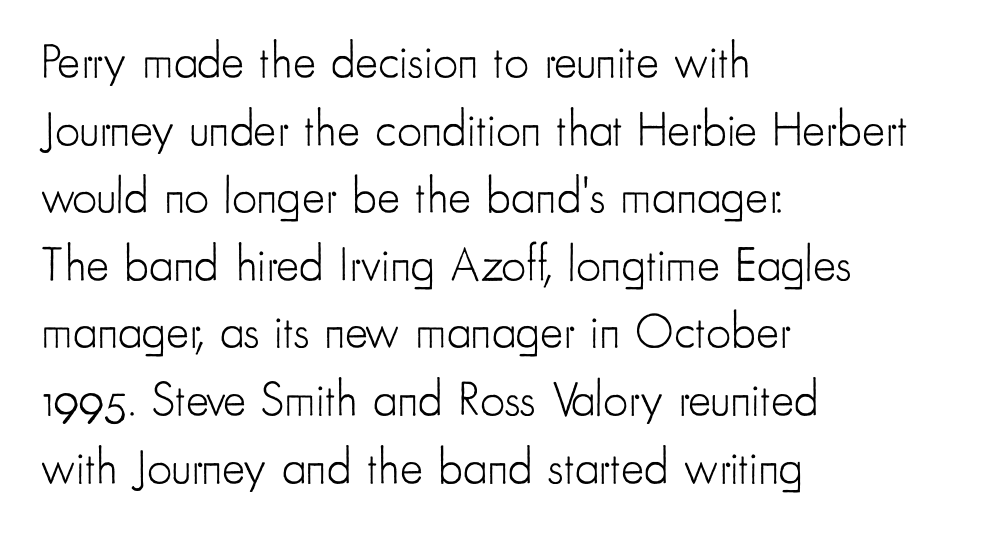
Q: Is the text bold? A: No.
Q: Is the text italic (slanted)? A: No, it is upright.
Q: Is the typeface a serif or a sans-serif typeface? A: Sans-serif.
Q: Is the text underlined? A: No.
Q: How is the paragraph aligned? A: Left-aligned.
Q: Is the spacing between letters normal or unusually wide? A: Normal.
Q: Is the spacing between lines tight, normal or loose? A: Normal.
Q: Width (condensed, normal, or wide)? A: Condensed.
Q: Stroke contrast? A: Low.
Q: x-height? A: Small.
Q: Monospaced? A: No.
